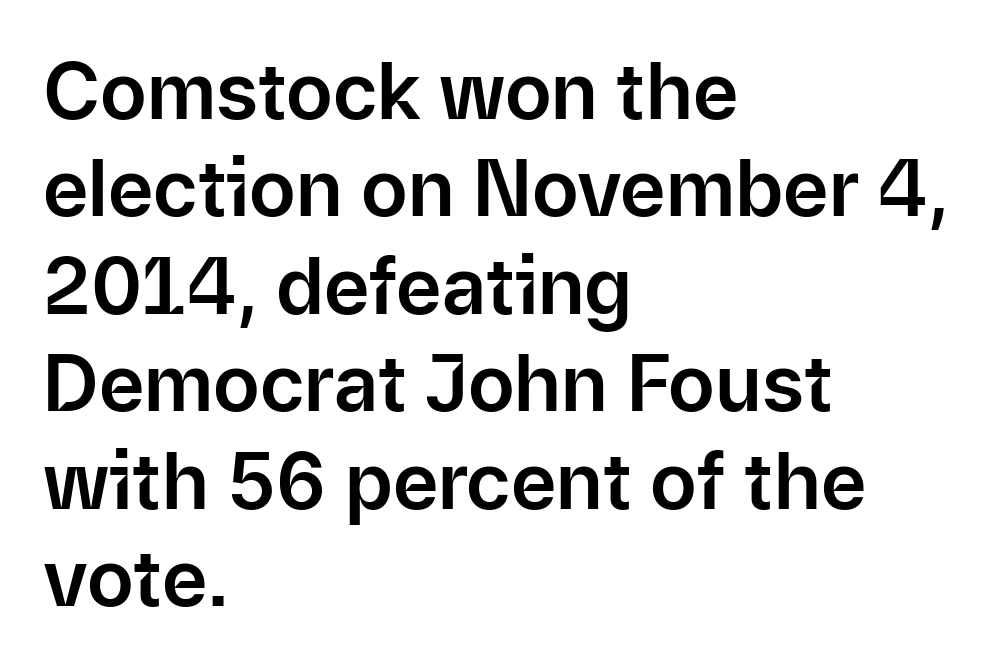
Anything drawn beneath the words? Only blank space. Every row of glyphs begins at an identical x-position on the left. This sample uses plain, unmodified letter spacing. This is roman type, the default non-slanted kind.
